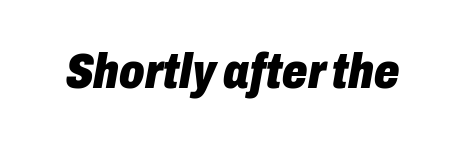
{"italic": "yes", "lean": "right", "slant_degrees": 10, "bold": "yes", "weight": "heavy", "width": "condensed", "stroke_contrast": "low", "x_height": "medium", "monospaced": "no", "underline": "no", "letter_spacing": "normal", "letter_spacing_em": 0.0, "glyph_px": 50}
